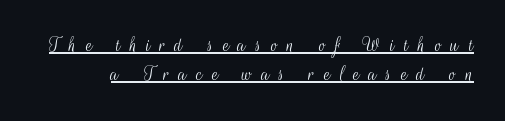
The image shows 22 px text type; set normal line spacing (1.32x), unusually wide letter spacing (+0.43 em), underlined.
